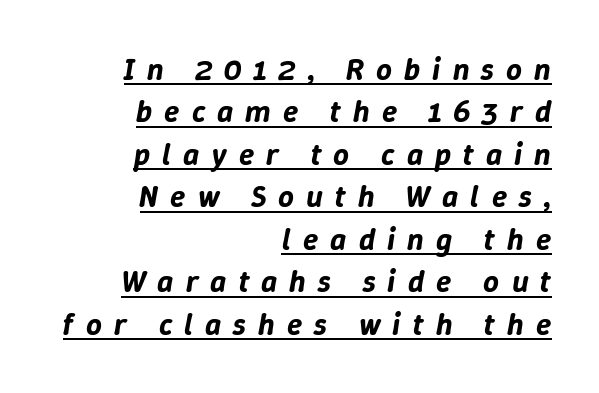
Q: Is the text italic (slanted)? A: Yes, it leans right by about 9 degrees.
Q: Is the text underlined? A: Yes.
Q: How is the paragraph aligned? A: Right-aligned.
Q: Is the spacing between letters normal or unusually wide? A: Unusually wide.
Q: Is the spacing between lines tight, normal or loose? A: Normal.
Q: Width (condensed, normal, or wide)? A: Normal.
Q: Stroke contrast? A: Low.
Q: x-height? A: Medium.
Q: Monospaced? A: No.
